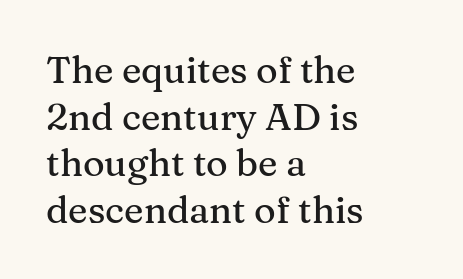
The image shows 37 px serif type, upright; set left-aligned, normal line spacing (1.26x), normal letter spacing, not underlined; medium stroke contrast and a medium x-height.
